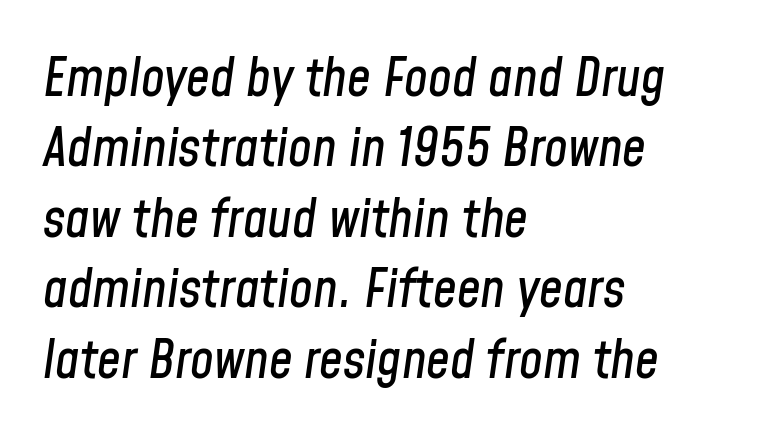
Q: Is the text italic (slanted)? A: Yes, it leans right by about 8 degrees.
Q: Is the text underlined? A: No.
Q: How is the paragraph aligned? A: Left-aligned.
Q: Is the spacing between letters normal or unusually wide? A: Normal.
Q: Is the spacing between lines tight, normal or loose? A: Normal.
Q: Width (condensed, normal, or wide)? A: Condensed.
Q: Stroke contrast? A: Low.
Q: x-height? A: Medium.
Q: Monospaced? A: No.
